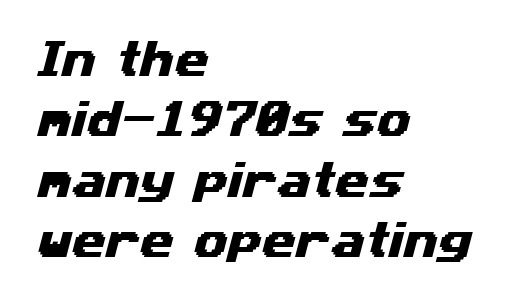
{"serif": "no", "width": "wide", "stroke_contrast": "medium", "x_height": "medium", "monospaced": "no", "underline": "no", "align": "left", "line_spacing": "normal", "line_spacing_ratio": 1.55, "letter_spacing": "normal", "letter_spacing_em": 0.0, "glyph_px": 39}
